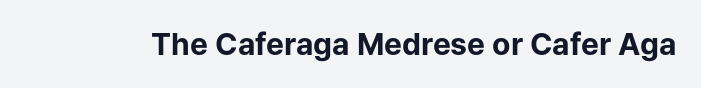
{"serif": "no", "italic": "no", "bold": "yes", "weight": "bold", "width": "normal", "stroke_contrast": "low", "x_height": "medium", "monospaced": "no", "underline": "no", "letter_spacing": "normal", "letter_spacing_em": 0.0, "glyph_px": 30}
